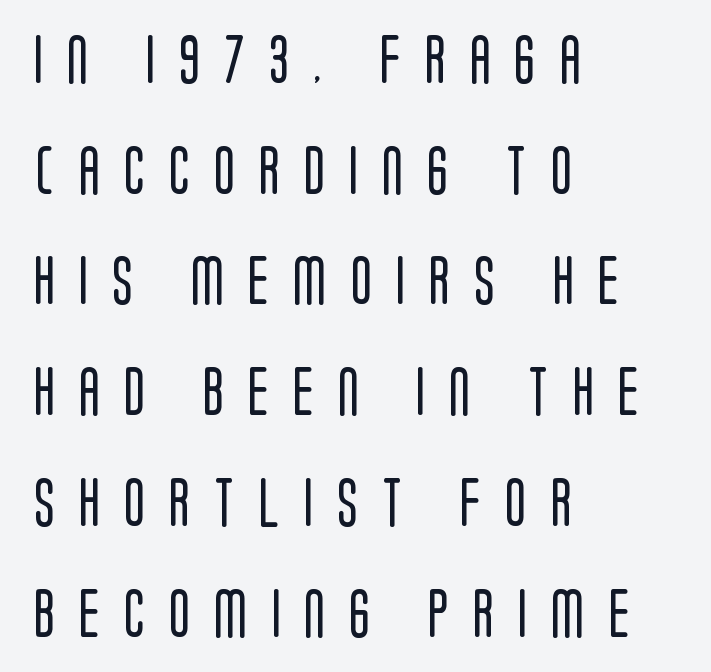
The specimen reads as upright at a glance. Unlike a traditional serif, this face leaves its strokes unadorned. Honestly, the rows look like they've been pulled way apart. No extra ink here — the face is not bold. Proportional: the letters do not fall into vertical columns.
